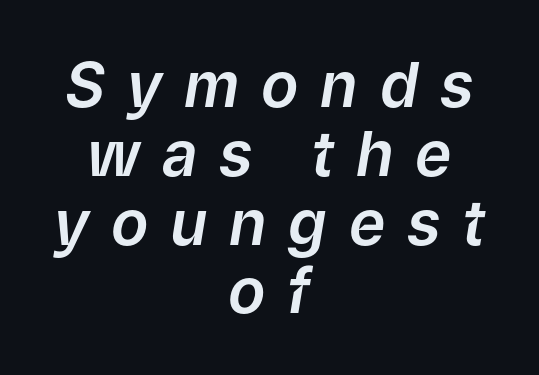
Students, note that the glyphs here are deliberately spaced far apart. Descenders are the only things crossing below the line. This is oblique type, the kind used for emphasis or titles. Is this a fixed-width face? No — the glyphs have proportional, varying widths.
